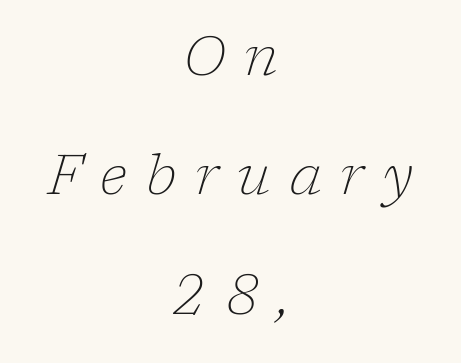
If you folded the block vertically in half, each line would mirror itself in length. A typesetter would mark this as italic. The string is rendered with underlining switched off. The rendering shows small feet on the letterforms — a serif design. Substantial extra tracking has been applied to these lines.
